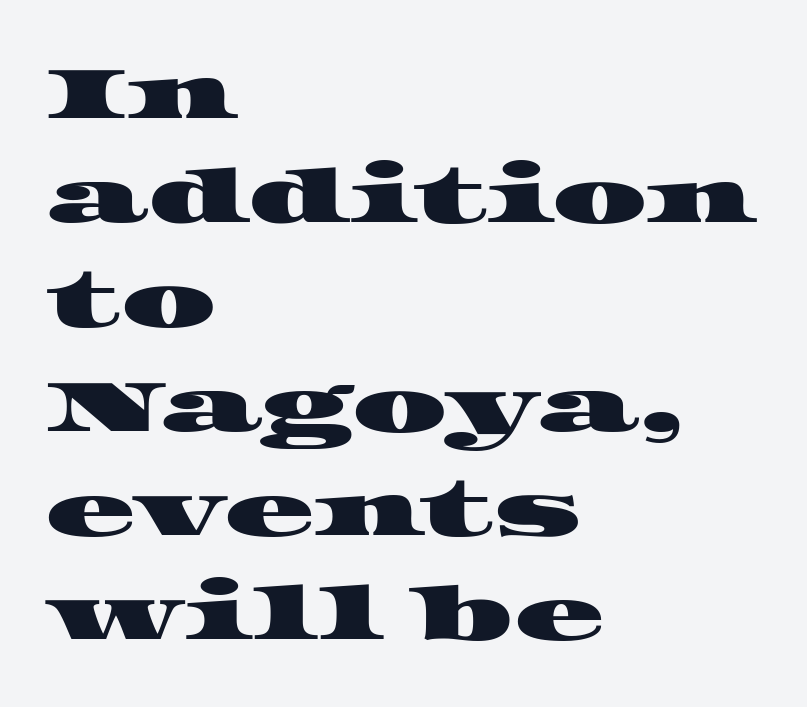
{"serif": "yes", "width": "wide", "stroke_contrast": "high", "x_height": "large", "monospaced": "no", "underline": "no", "align": "left", "line_spacing": "normal", "line_spacing_ratio": 1.39, "letter_spacing": "normal", "letter_spacing_em": 0.0, "glyph_px": 75}
